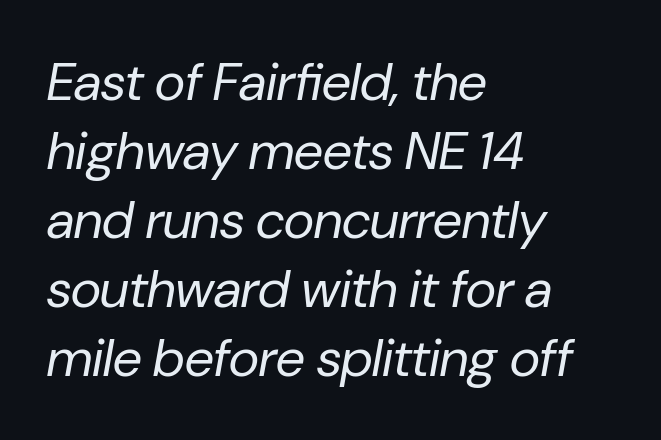
The axis of the letterforms is tilted away from vertical. Baseline-to-baseline distance is the conventional proportion of letter height. Anything drawn beneath the words? Only blank space. Each line starts at the same left margin while the right side varies.
